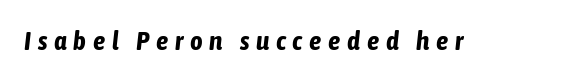
Q: Is the text bold? A: Yes.
Q: Is the text italic (slanted)? A: Yes, it leans right by about 6 degrees.
Q: Is the text underlined? A: No.
Q: Is the spacing between letters normal or unusually wide? A: Unusually wide.
